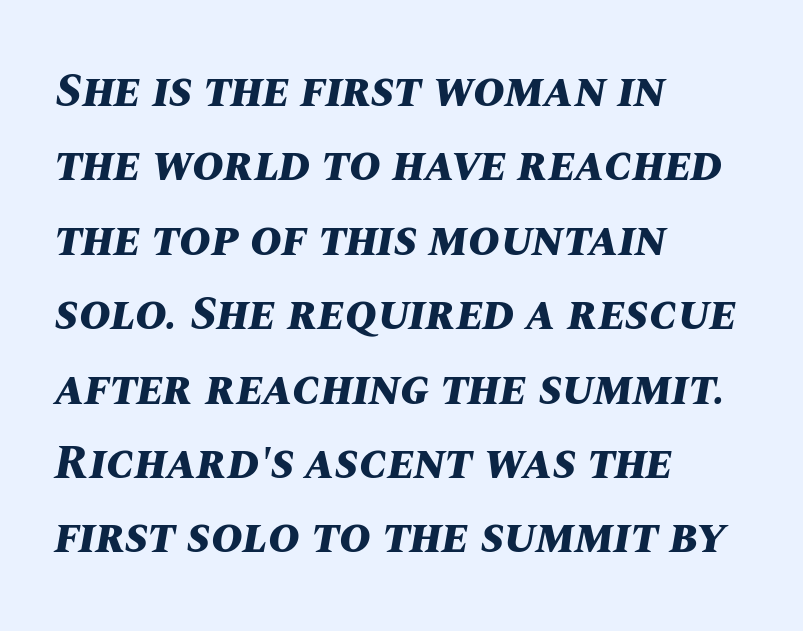
These lines are rendered in a variable-pitch font. This sample uses an oblique cut, with every glyph tilted off the vertical. Beneath every word, the page is bare. On the weight axis this lands at bold, roughly 700. A typesetter would call this zero additional tracking. Does the leading feel generous? No, just average.
